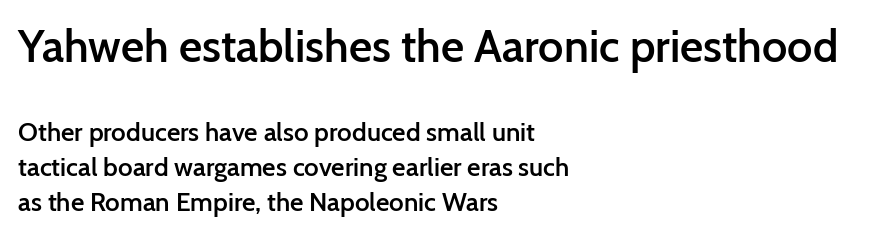
Q: Is the text bold? A: Semi-bold.
Q: Is the text italic (slanted)? A: No, it is upright.
Q: Is the typeface a serif or a sans-serif typeface? A: Sans-serif.
Q: Is the text underlined? A: No.
Q: How is the paragraph aligned? A: Left-aligned.
Q: Is the spacing between letters normal or unusually wide? A: Normal.
Q: Is the spacing between lines tight, normal or loose? A: Normal.
Q: Which block of text is set in a larger size, the first (top) or the second (bottom)? A: The first (top) one.
Q: Width (condensed, normal, or wide)? A: Normal.
Q: Stroke contrast? A: Low.
Q: x-height? A: Medium.
Q: Monospaced? A: No.
